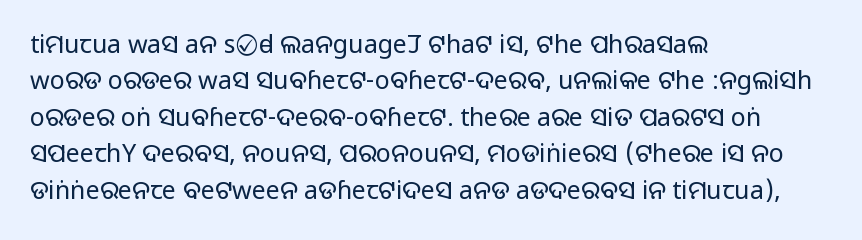
Plain, unruled lines of type. The type is set solid horizontally, with unmodified tracking. Tall strokes in this sample are plumb rather than angled. Regarding leading, the lines here are spaced in the standard way.
